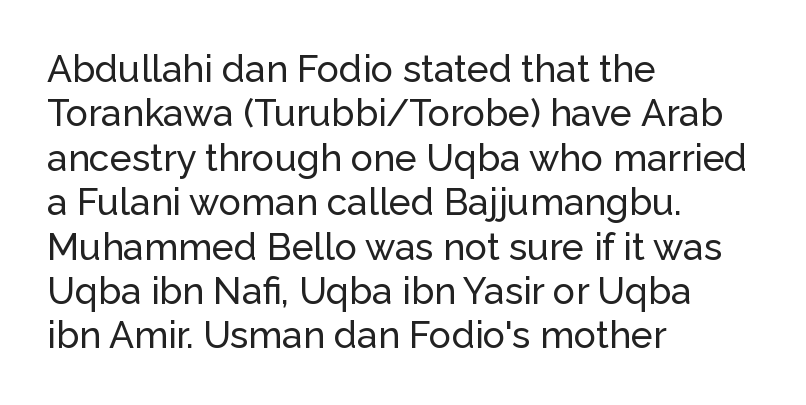
{"serif": "no", "italic": "no", "width": "normal", "stroke_contrast": "low", "x_height": "medium", "monospaced": "no", "underline": "no", "align": "left", "line_spacing_ratio": 1.2, "letter_spacing": "normal", "letter_spacing_em": 0.0, "glyph_px": 37}
